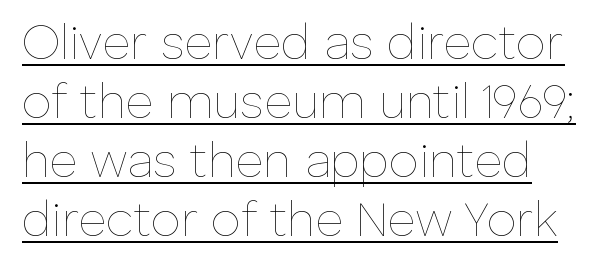
The image shows 48 px thin type, upright; set line spacing 1.23x, normal letter spacing, underlined; low stroke contrast and a medium x-height.
